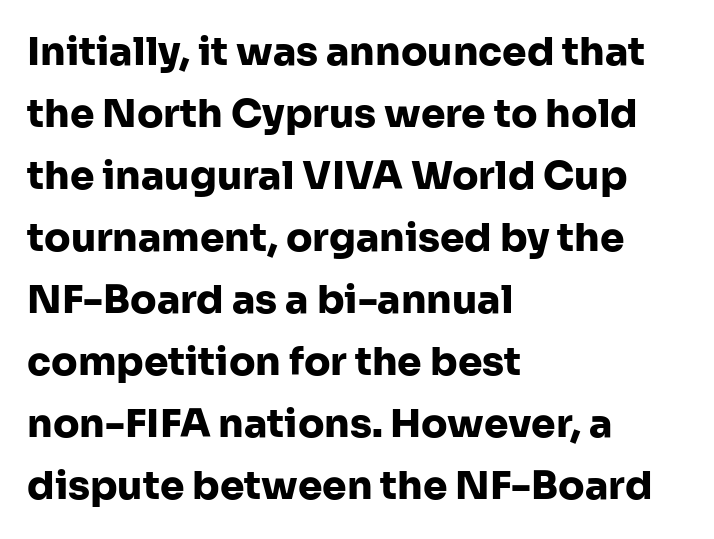
Q: Is the text bold? A: Yes.
Q: Is the text italic (slanted)? A: No, it is upright.
Q: Is the typeface a serif or a sans-serif typeface? A: Sans-serif.
Q: Is the text underlined? A: No.
Q: How is the paragraph aligned? A: Left-aligned.
Q: Is the spacing between letters normal or unusually wide? A: Normal.
Q: Is the spacing between lines tight, normal or loose? A: Normal.
Q: Width (condensed, normal, or wide)? A: Normal.
Q: Stroke contrast? A: Low.
Q: x-height? A: Medium.
Q: Monospaced? A: No.
